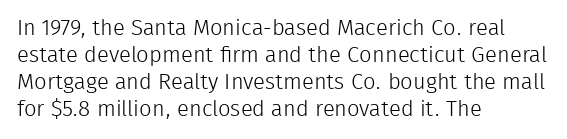
{"italic": "no", "bold": "no", "underline": "no", "align": "left", "line_spacing_ratio": 1.23, "letter_spacing": "normal", "letter_spacing_em": 0.0, "glyph_px": 22}
